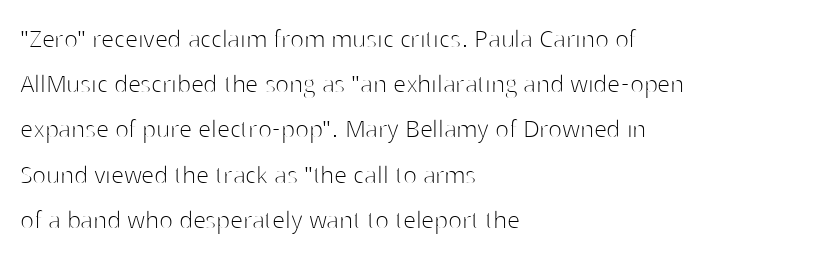
Stem width sits at or under what a default text font uses. Letters rest on an invisible, unmarked baseline. The typeface chosen for these lines omits serifs. Style check: upright.
